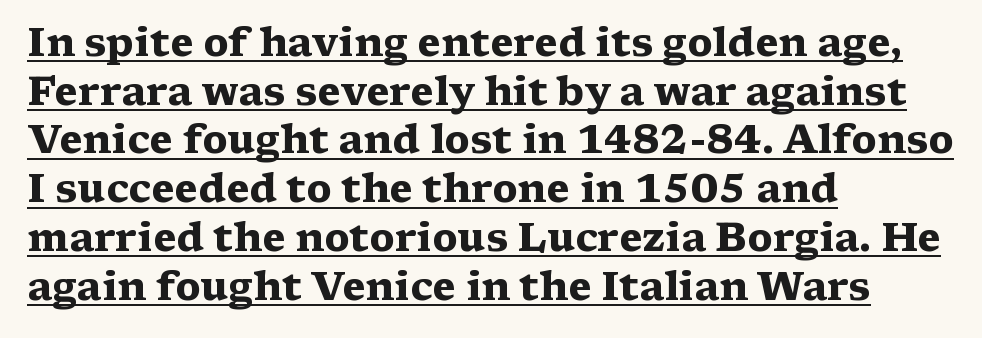
Casual observation: everything's shoved over to the left. Default kerning and tracking; the words read as compact shapes. Each line of the rendering has a horizontal stroke beneath the glyphs. What's the leading like? Ordinary, nothing unusual.
